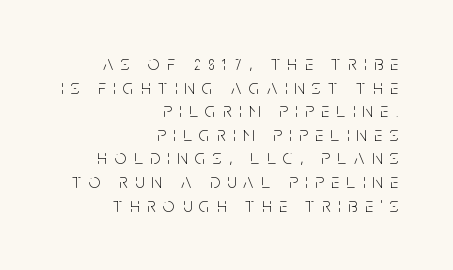
The image shows 20 px text type, upright; set right-aligned, line spacing 1.18x, unusually wide letter spacing (+0.38 em), not underlined.
